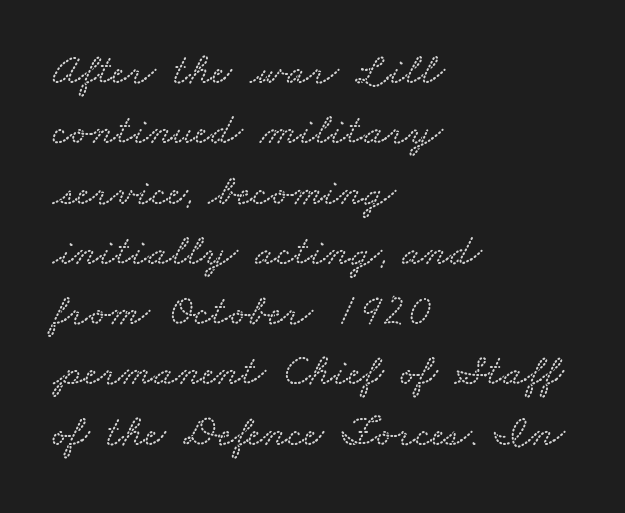
The image shows 44 px wide type; set left-aligned, normal line spacing (1.37x), normal letter spacing, not underlined; low stroke contrast and a small x-height.
